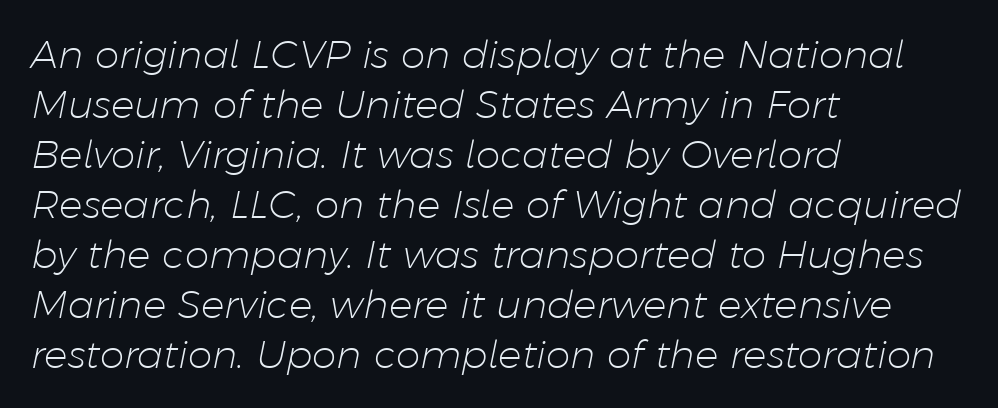
The text carries the slant typical of an italic or oblique font. The lines in this sample share a left origin and differ only in where they stop. A typesetter would call this proportional, since set widths differ per character. Is the type heavy? It reads as light-to-regular instead.
